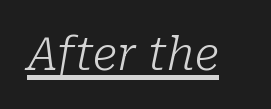
Students, note that the glyphs here touch the page at normal intervals. The specimen reads as italic at a glance. The rendering uses the underline text-decoration. Do the characters align in a grid? No, the font is proportional.
